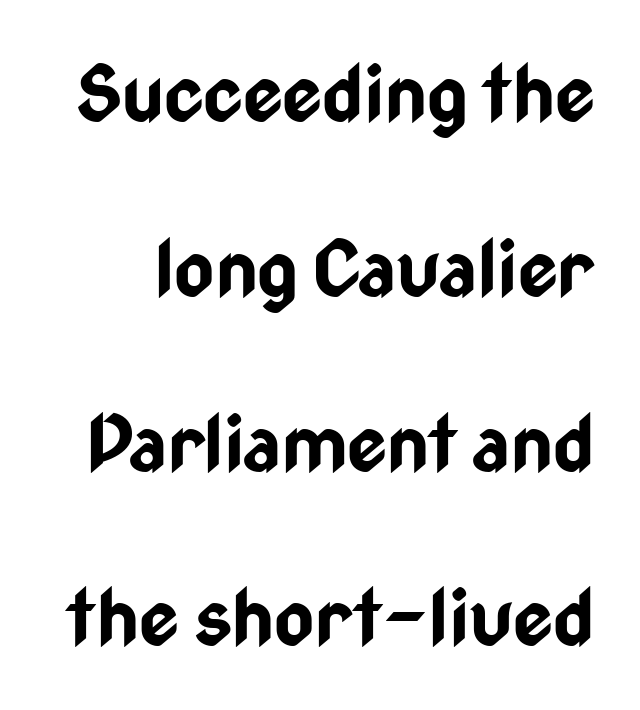
You could fit nearly another row in the gap between these rows. This sample uses a sans-serif face. The sample has been set heavy, in full bold. The space directly below the letters is spotless. Spacing verdict: proportional, widths tailored to each character. Nope, not italic — everything's standing straight.
